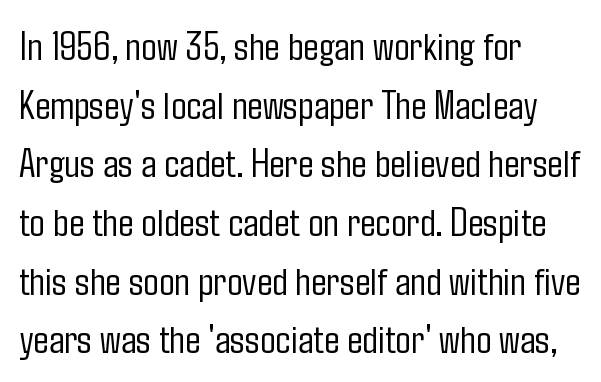
Decoration check: the copy has no underline. The paragraph has a hard left edge and a soft right edge. You can tell from the bare stems that sans-serif type was used. Does the lettering tilt? It doesn't — this is upright.
